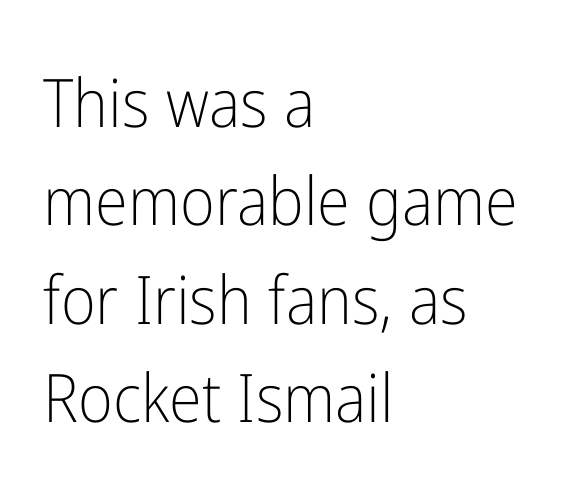
The strokes are not fattened; the text isn't bold. Is this a sans? Yes — the strokes have no serifs. Leading: standard. Any mark beneath the type? The region is blank. How are the letters spaced? Ordinarily, with no added tracking.
